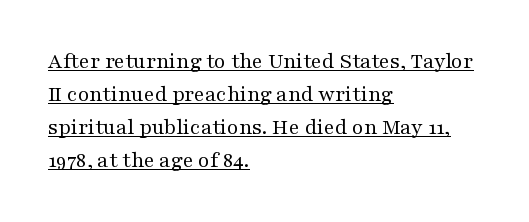
{"italic": "no", "bold": "no", "underline": "yes", "align": "left", "line_spacing": "normal", "line_spacing_ratio": 1.5, "letter_spacing": "normal", "letter_spacing_em": 0.0, "glyph_px": 22}
